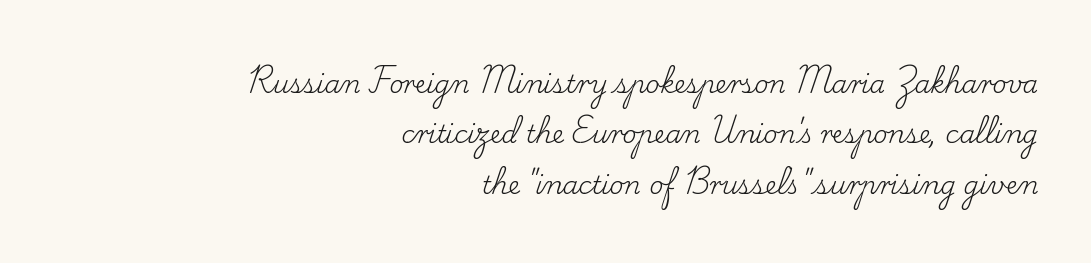
The image shows 25 px text type; set right-aligned, loose line spacing (2.02x), normal letter spacing, not underlined.
